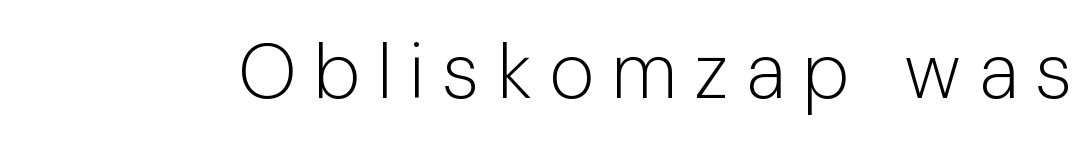
Is the stroke heavy? The answer is a plain regular-or-lighter. I'd call this a sans setting — the letters go barefoot. Clear beneath every line of the passage. Varying glyph widths throughout — classic text-font behaviour. There is plenty of visible air inserted between adjacent glyphs. This sample uses an upright cut, with every glyph sitting square on the baseline.
